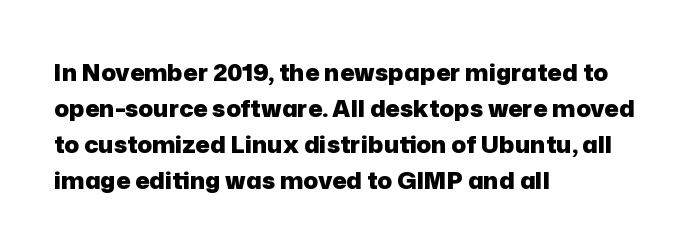
These lines are set flush left with a ragged right edge. Upright lettering throughout. Compared with typical body copy, the letter spacing here is the same. The line-height multiplier appears to be the usual default.
